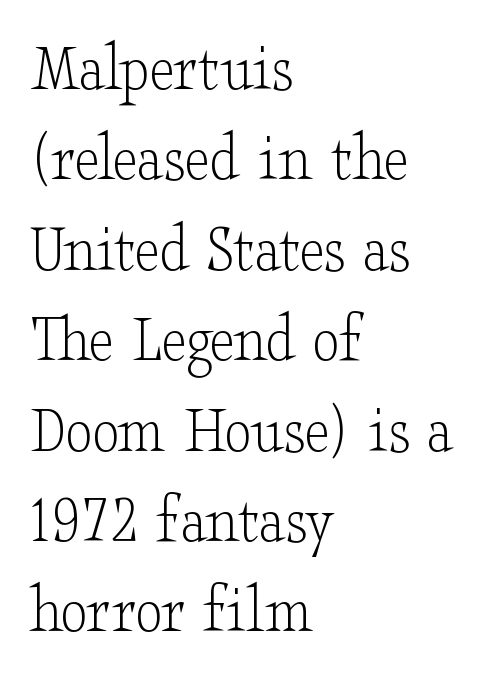
{"serif": "yes", "italic": "no", "bold": "no", "weight": "light", "width": "wide", "stroke_contrast": "low", "x_height": "small", "monospaced": "no", "underline": "no", "align": "left", "line_spacing": "normal", "line_spacing_ratio": 1.31, "letter_spacing": "normal", "letter_spacing_em": 0.0, "glyph_px": 69}
